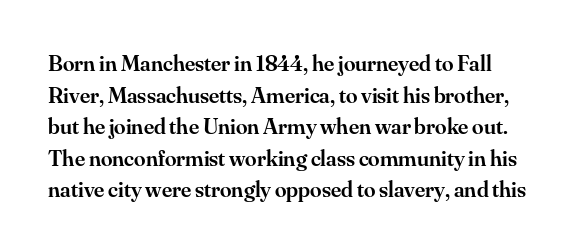
The image shows 23 px text type, upright; set normal line spacing (1.37x), normal letter spacing, not underlined.
